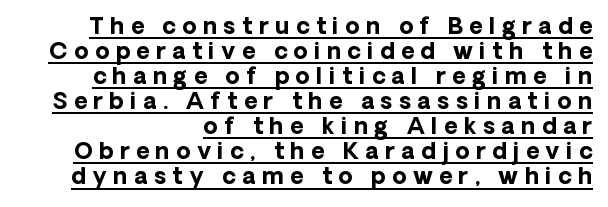
{"italic": "no", "bold": "yes", "underline": "yes", "align": "right", "line_spacing": "tight", "line_spacing_ratio": 1.09, "letter_spacing": "wide", "letter_spacing_em": 0.28, "glyph_px": 23}
